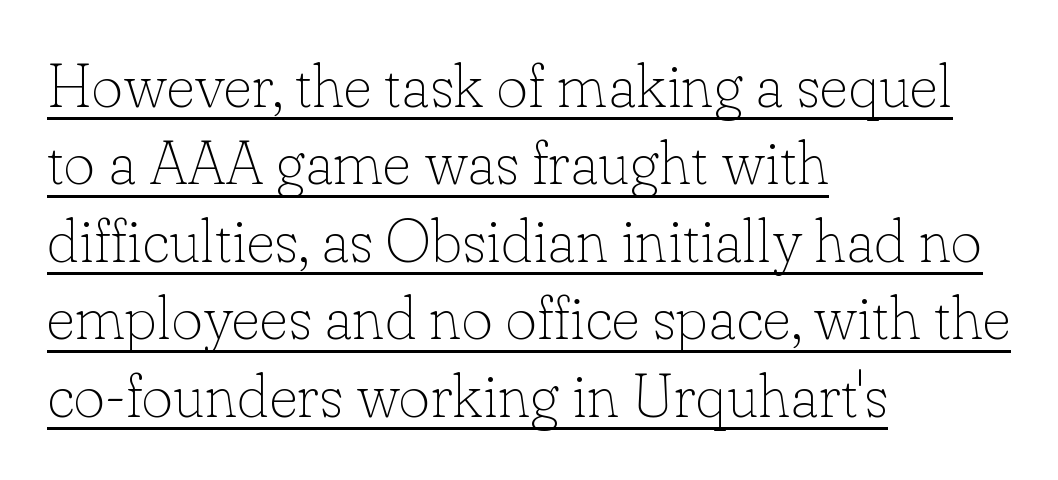
{"serif": "yes", "italic": "no", "bold": "no", "weight": "thin", "width": "normal", "stroke_contrast": "low", "x_height": "small", "monospaced": "no", "underline": "yes", "align": "left", "line_spacing": "normal", "line_spacing_ratio": 1.27, "letter_spacing": "normal", "letter_spacing_em": 0.0, "glyph_px": 61}
